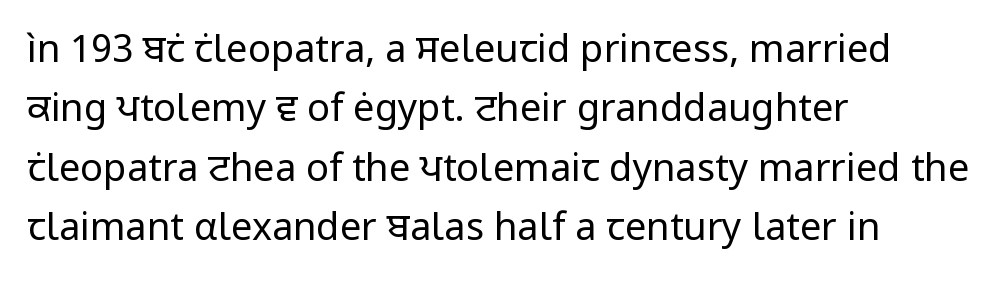
Q: Is the text bold? A: No.
Q: Is the text italic (slanted)? A: No, it is upright.
Q: Is the typeface a serif or a sans-serif typeface? A: Sans-serif.
Q: Is the text underlined? A: No.
Q: How is the paragraph aligned? A: Left-aligned.
Q: Is the spacing between letters normal or unusually wide? A: Normal.
Q: Is the spacing between lines tight, normal or loose? A: Normal.
Q: Width (condensed, normal, or wide)? A: Normal.
Q: Stroke contrast? A: Low.
Q: x-height? A: Medium.
Q: Monospaced? A: No.
